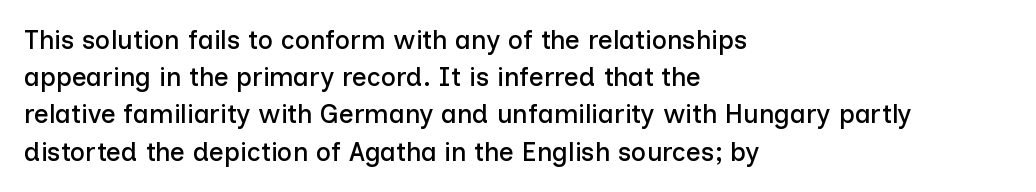
Q: Is the text italic (slanted)? A: No, it is upright.
Q: Is the text underlined? A: No.
Q: How is the paragraph aligned? A: Left-aligned.
Q: Is the spacing between letters normal or unusually wide? A: Normal.
Q: Is the spacing between lines tight, normal or loose? A: Normal.
